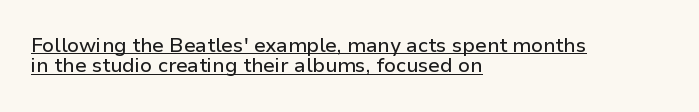
Posture: straight, roman, zero tilt. How would I describe the line gaps? Narrow and economical. Beneath each row of characters lies a ruled line. Horizontal alignment here is leftward, the default for most running prose. Caption: standard tracking, unaltered.
